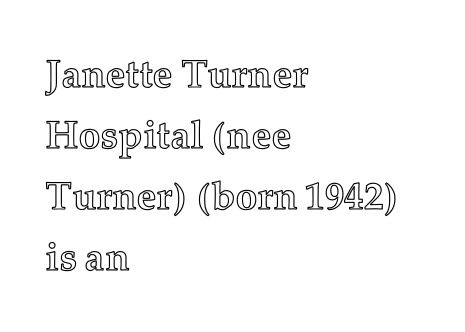
The image shows 39 px text type, upright; set left-aligned, normal line spacing (1.56x), normal letter spacing, not underlined; a medium x-height.
